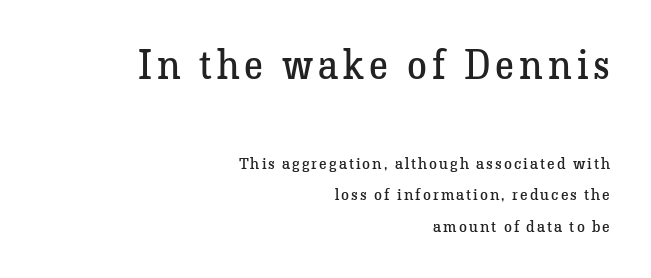
Q: Is the text bold? A: No.
Q: Is the text italic (slanted)? A: No, it is upright.
Q: Is the typeface a serif or a sans-serif typeface? A: Serif.
Q: Is the text underlined? A: No.
Q: How is the paragraph aligned? A: Right-aligned.
Q: Is the spacing between lines tight, normal or loose? A: Loose.
Q: Which block of text is set in a larger size, the first (top) or the second (bottom)? A: The first (top) one.
Q: Width (condensed, normal, or wide)? A: Normal.
Q: Stroke contrast? A: Low.
Q: x-height? A: Medium.
Q: Monospaced? A: No.
